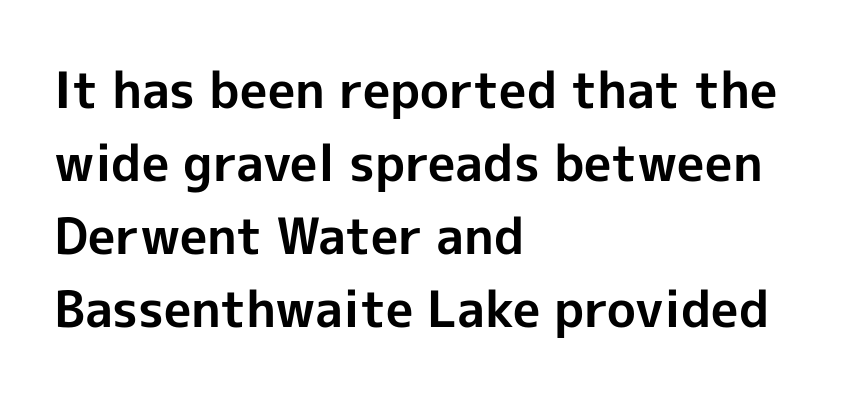
{"serif": "no", "italic": "no", "bold": "yes", "weight": "bold", "width": "normal", "x_height": "medium", "monospaced": "no", "underline": "no", "align": "left", "line_spacing": "normal", "line_spacing_ratio": 1.46, "letter_spacing": "normal", "letter_spacing_em": 0.0, "glyph_px": 50}
